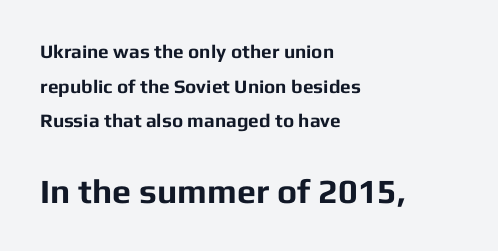
Q: Is the text bold? A: Yes.
Q: Is the text italic (slanted)? A: No, it is upright.
Q: Is the typeface a serif or a sans-serif typeface? A: Sans-serif.
Q: Is the text underlined? A: No.
Q: How is the paragraph aligned? A: Left-aligned.
Q: Is the spacing between letters normal or unusually wide? A: Normal.
Q: Which block of text is set in a larger size, the first (top) or the second (bottom)? A: The second (bottom) one.
Q: Width (condensed, normal, or wide)? A: Normal.
Q: Stroke contrast? A: Low.
Q: x-height? A: Medium.
Q: Monospaced? A: No.
